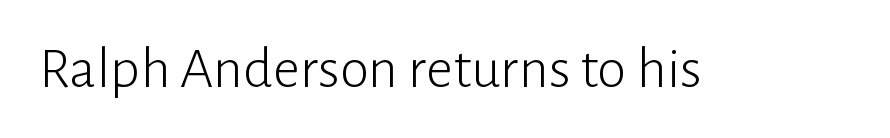
{"serif": "no", "italic": "no", "bold": "no", "weight": "light", "width": "normal", "stroke_contrast": "low", "x_height": "medium", "monospaced": "no", "underline": "no", "letter_spacing": "normal", "letter_spacing_em": 0.0, "glyph_px": 59}
